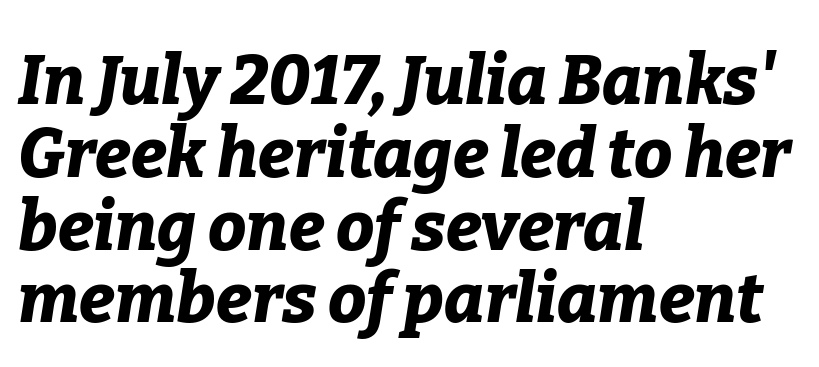
{"italic": "yes", "lean": "right", "slant_degrees": 9, "bold": "yes", "weight": "bold", "width": "normal", "stroke_contrast": "low", "x_height": "medium", "monospaced": "no", "underline": "no", "align": "left", "line_spacing": "tight", "line_spacing_ratio": 1.07, "letter_spacing": "normal", "letter_spacing_em": 0.0, "glyph_px": 68}
